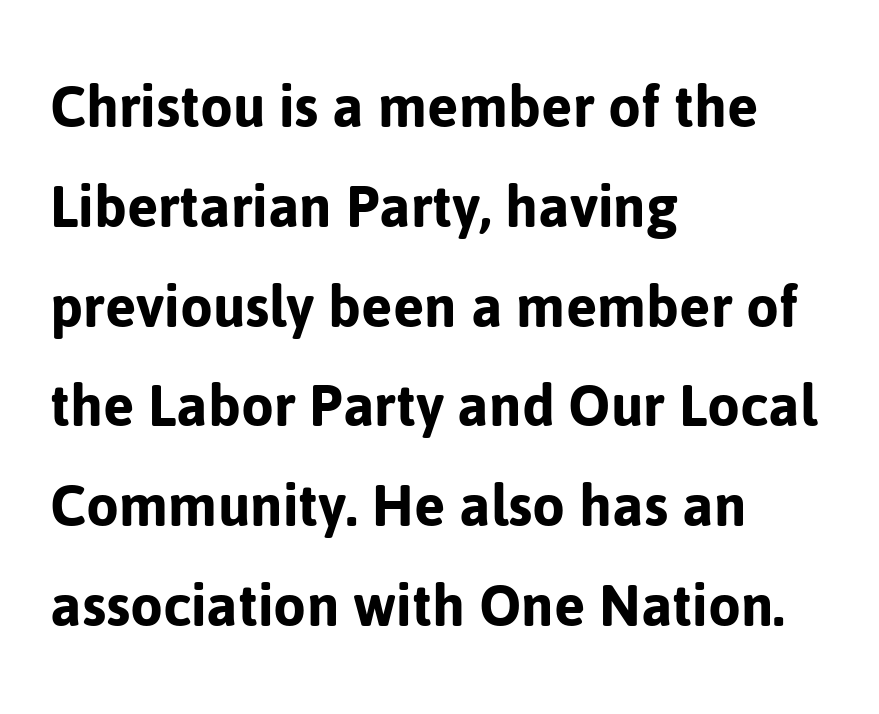
{"serif": "no", "italic": "no", "width": "normal", "stroke_contrast": "low", "x_height": "medium", "monospaced": "no", "underline": "no", "align": "left", "line_spacing": "normal", "line_spacing_ratio": 1.49, "letter_spacing": "normal", "letter_spacing_em": 0.0, "glyph_px": 67}
